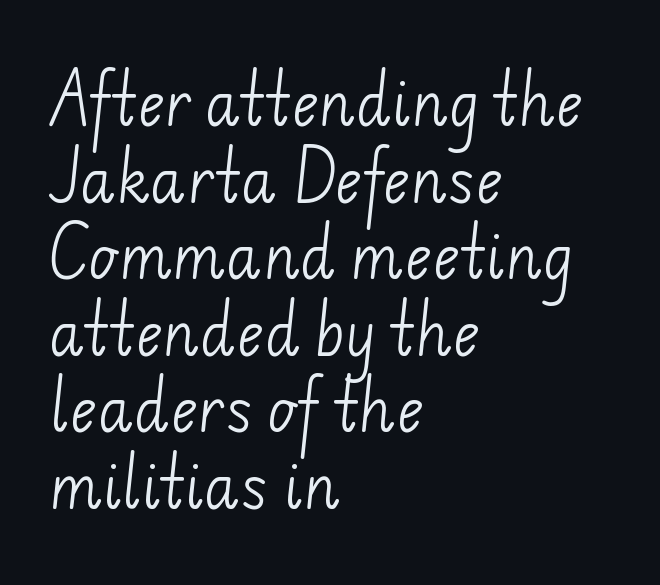
Q: Is the text bold? A: No.
Q: Is the typeface a serif or a sans-serif typeface? A: Sans-serif.
Q: Is the text underlined? A: No.
Q: How is the paragraph aligned? A: Left-aligned.
Q: Is the spacing between letters normal or unusually wide? A: Normal.
Q: Is the spacing between lines tight, normal or loose? A: Normal.
Q: Width (condensed, normal, or wide)? A: Normal.
Q: Stroke contrast? A: Low.
Q: x-height? A: Small.
Q: Monospaced? A: No.
